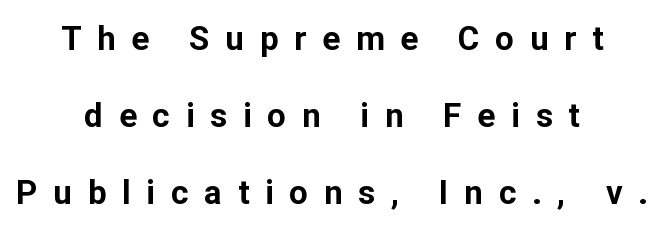
The image shows 33 px bold sans-serif type, upright; set centered, loose line spacing (2.34x), unusually wide letter spacing (+0.48 em), not underlined; low stroke contrast and a medium x-height.
